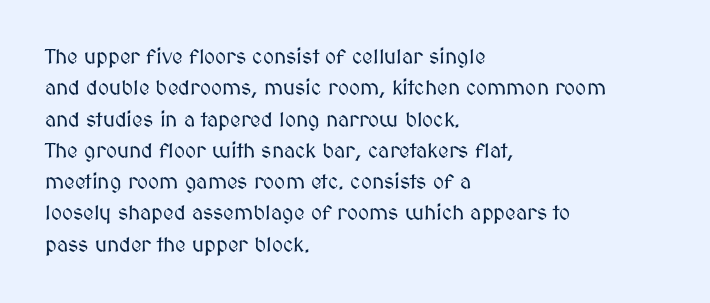
Q: Is the text italic (slanted)? A: No, it is upright.
Q: Is the text underlined? A: No.
Q: How is the paragraph aligned? A: Left-aligned.
Q: Is the spacing between letters normal or unusually wide? A: Normal.
Q: Is the spacing between lines tight, normal or loose? A: Normal.
